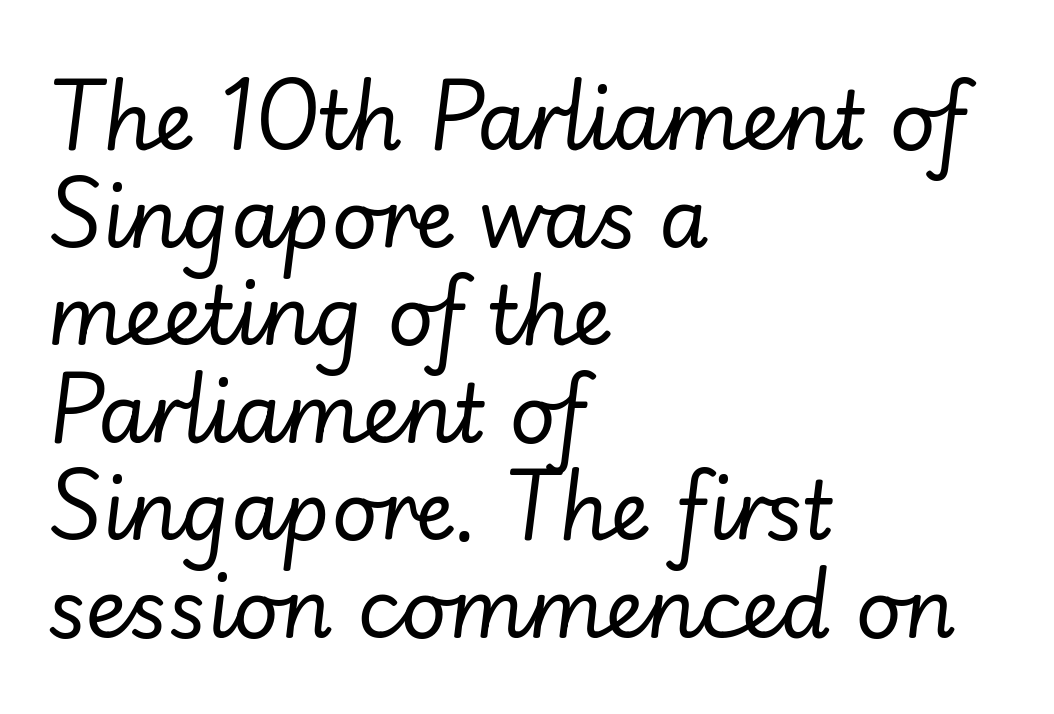
The letterforms sit shoulder to shoulder at normal distance. Check under the words: just untouched page. The rendering uses natural spacing where letterforms have individual widths. Line starts are locked; line ends wander. If you drew a line through each stem, it would be angled.
